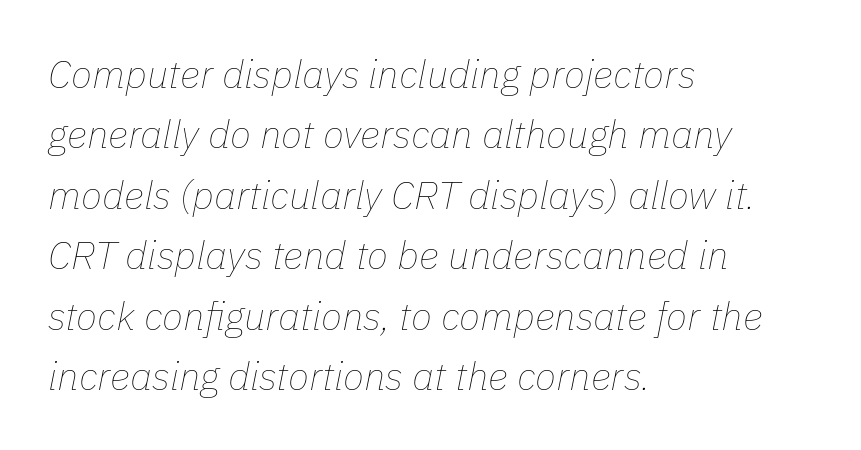
The image shows 39 px thin type, italic (leaning right); set left-aligned, normal line spacing (1.55x), normal letter spacing, not underlined; low stroke contrast and a medium x-height.
